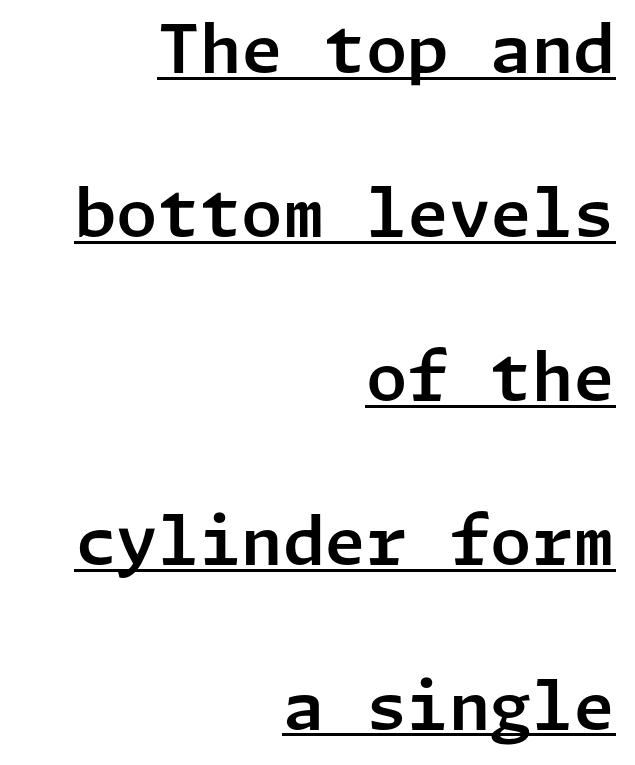
Q: Is the text italic (slanted)? A: No, it is upright.
Q: Is the typeface a serif or a sans-serif typeface? A: Sans-serif.
Q: Is the text underlined? A: Yes.
Q: How is the paragraph aligned? A: Right-aligned.
Q: Is the spacing between letters normal or unusually wide? A: Normal.
Q: Is the spacing between lines tight, normal or loose? A: Loose.
Q: Width (condensed, normal, or wide)? A: Normal.
Q: Stroke contrast? A: Low.
Q: x-height? A: Medium.
